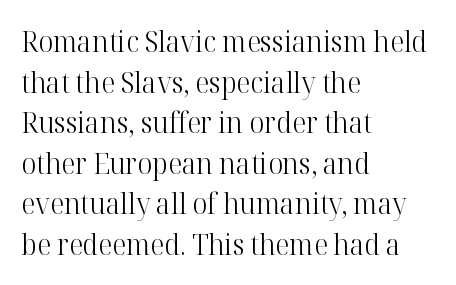
The image shows 29 px light serif type, upright; set left-aligned, normal line spacing (1.4x), normal letter spacing, not underlined; high stroke contrast and a medium x-height.
